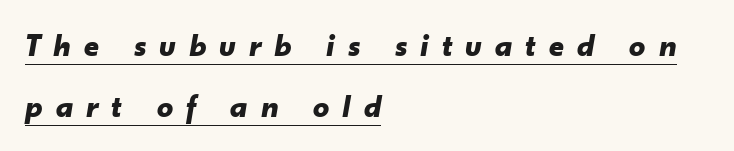
Q: Is the text bold? A: Yes.
Q: Is the text italic (slanted)? A: Yes, it leans right by about 10 degrees.
Q: Is the text underlined? A: Yes.
Q: How is the paragraph aligned? A: Left-aligned.
Q: Is the spacing between letters normal or unusually wide? A: Unusually wide.
Q: Is the spacing between lines tight, normal or loose? A: Loose.
Q: Width (condensed, normal, or wide)? A: Normal.
Q: Stroke contrast? A: Low.
Q: x-height? A: Small.
Q: Monospaced? A: No.
